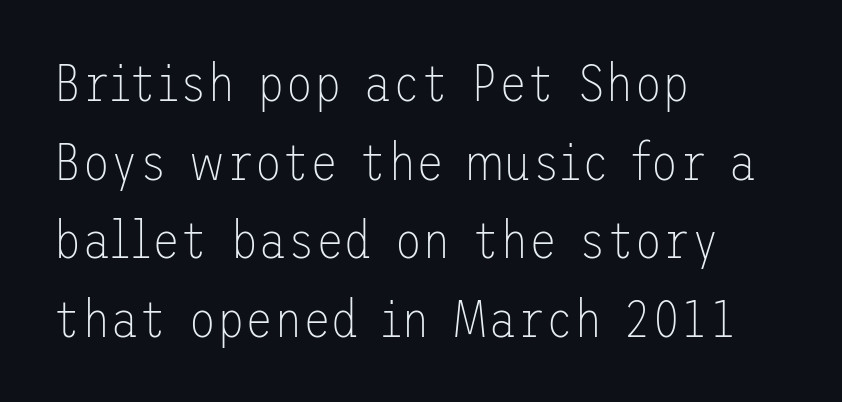
The image shows 52 px thin sans-serif type, upright; set left-aligned, normal line spacing (1.51x), normal letter spacing, not underlined; low stroke contrast and a medium x-height.
